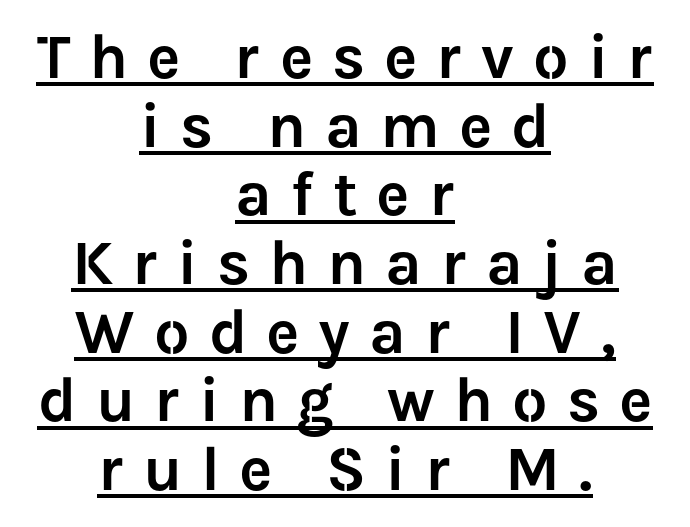
Note the varied advance widths — an 'i' is clearly narrower than an 'm'. Characters follow at a spacing far wider than the type designer built in. Posture: upright roman. If you folded the block vertically in half, each line would mirror itself in length. The vertical gap from one line to the next is small.
